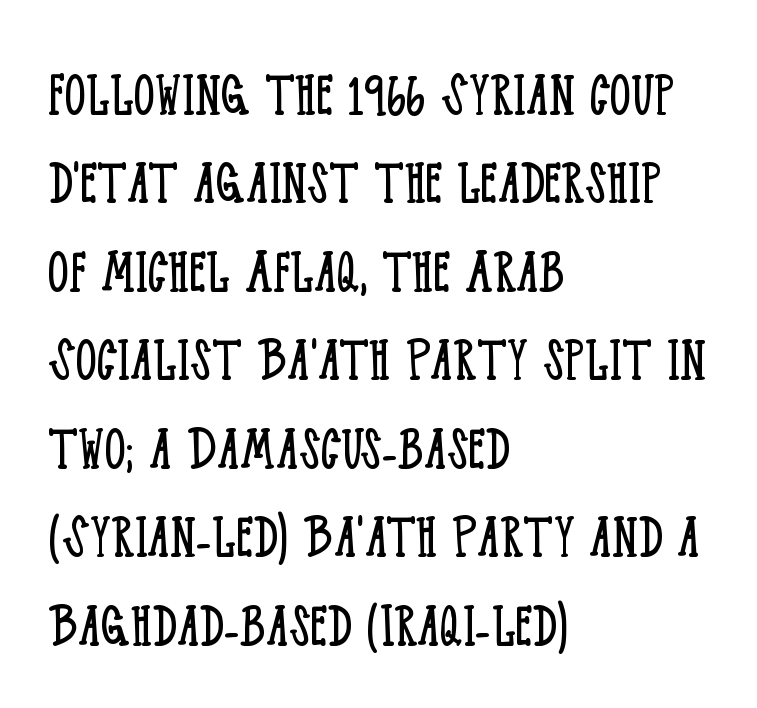
Q: Is the text bold? A: No.
Q: Is the text italic (slanted)? A: No, it is upright.
Q: Is the typeface a serif or a sans-serif typeface? A: Serif.
Q: Is the text underlined? A: No.
Q: How is the paragraph aligned? A: Left-aligned.
Q: Is the spacing between letters normal or unusually wide? A: Normal.
Q: Is the spacing between lines tight, normal or loose? A: Normal.
Q: Width (condensed, normal, or wide)? A: Condensed.
Q: Stroke contrast? A: Low.
Q: x-height? A: Large.
Q: Monospaced? A: No.
